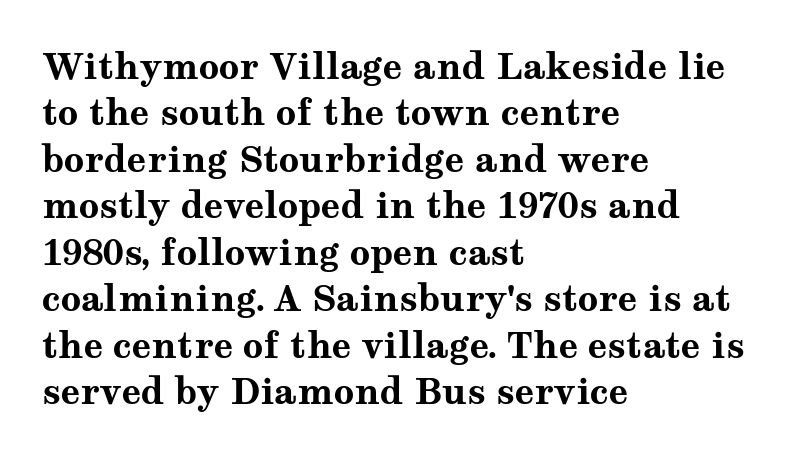
Q: Is the text bold? A: Yes.
Q: Is the text italic (slanted)? A: No, it is upright.
Q: Is the typeface a serif or a sans-serif typeface? A: Serif.
Q: Is the text underlined? A: No.
Q: How is the paragraph aligned? A: Left-aligned.
Q: Is the spacing between letters normal or unusually wide? A: Normal.
Q: Is the spacing between lines tight, normal or loose? A: Normal.
Q: Width (condensed, normal, or wide)? A: Wide.
Q: Stroke contrast? A: Medium.
Q: x-height? A: Medium.
Q: Monospaced? A: No.
